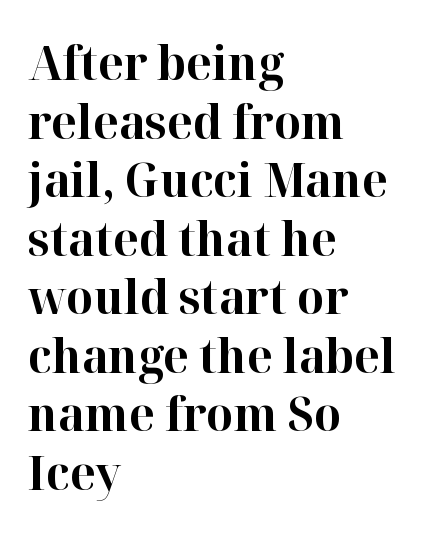
Q: Is the text bold? A: Yes.
Q: Is the text italic (slanted)? A: No, it is upright.
Q: Is the typeface a serif or a sans-serif typeface? A: Serif.
Q: Is the text underlined? A: No.
Q: How is the paragraph aligned? A: Left-aligned.
Q: Is the spacing between letters normal or unusually wide? A: Normal.
Q: Width (condensed, normal, or wide)? A: Normal.
Q: Stroke contrast? A: High.
Q: x-height? A: Medium.
Q: Monospaced? A: No.
